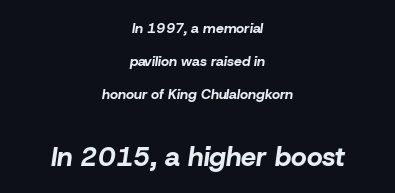
The image shows 27 px bold type, italic (leaning right); set centered, loose line spacing (2.34x), normal letter spacing, not underlined; the second (bottom) block is 1.93x larger.
